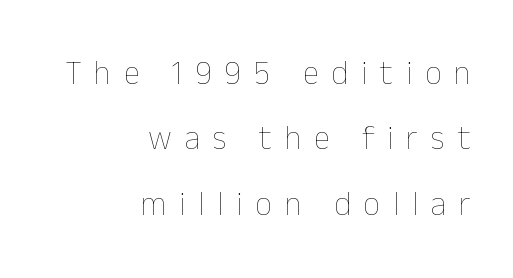
The image shows 33 px thin type, upright; set right-aligned, loose line spacing (1.98x), unusually wide letter spacing (+0.39 em), not underlined; low stroke contrast and a medium x-height.
